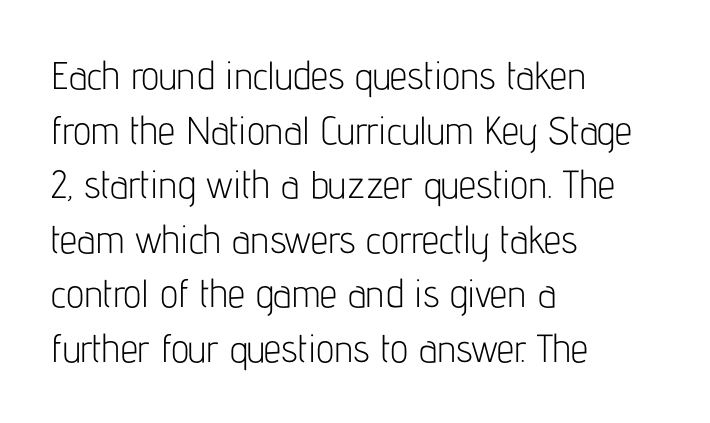
Q: Is the text bold? A: No.
Q: Is the text italic (slanted)? A: No, it is upright.
Q: Is the typeface a serif or a sans-serif typeface? A: Sans-serif.
Q: Is the text underlined? A: No.
Q: How is the paragraph aligned? A: Left-aligned.
Q: Is the spacing between letters normal or unusually wide? A: Normal.
Q: Is the spacing between lines tight, normal or loose? A: Normal.
Q: Width (condensed, normal, or wide)? A: Condensed.
Q: Stroke contrast? A: Low.
Q: x-height? A: Medium.
Q: Monospaced? A: No.
